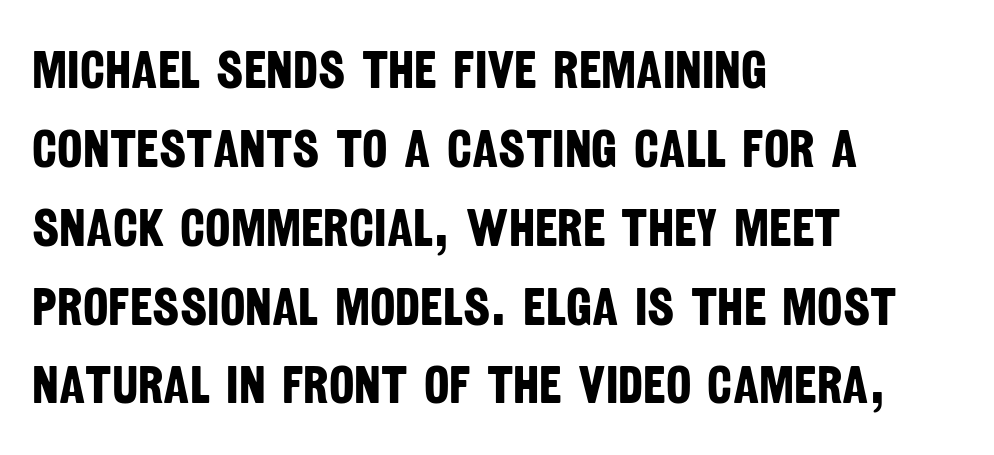
The image shows 54 px bold, condensed sans-serif type; set left-aligned, normal line spacing (1.46x), normal letter spacing, not underlined; low stroke contrast and a large x-height.
